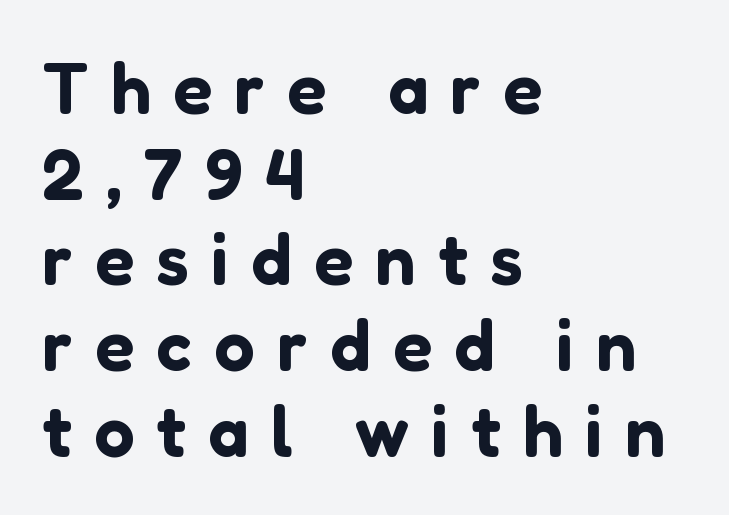
Q: Is the text italic (slanted)? A: No, it is upright.
Q: Is the typeface a serif or a sans-serif typeface? A: Sans-serif.
Q: Is the text underlined? A: No.
Q: How is the paragraph aligned? A: Left-aligned.
Q: Is the spacing between letters normal or unusually wide? A: Unusually wide.
Q: Width (condensed, normal, or wide)? A: Normal.
Q: Stroke contrast? A: Low.
Q: x-height? A: Medium.
Q: Monospaced? A: No.
